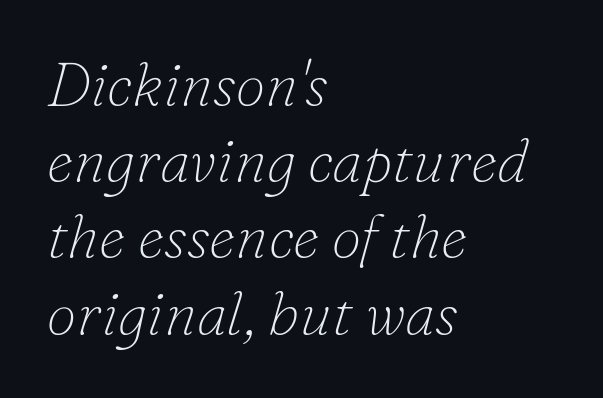
Vertically, the passage feels balanced, rows spaced as you'd expect. Looking at the ascenders, they clearly lean. Type style note: has serifs. Underlining? Definitely not there. You could call the tracking neutral — neither tight nor loose.
